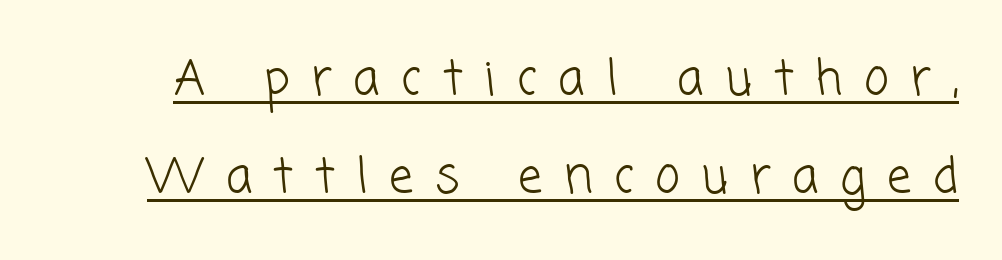
Serif or sans? Sans — the stroke terminals are bare. Caption: face not bold, strokes unweighted. This sample uses expanded letter spacing, leaving extra air between glyphs. Looks like regular typesetting: each glyph gets only the width it needs. Every word sits above its own underline.
